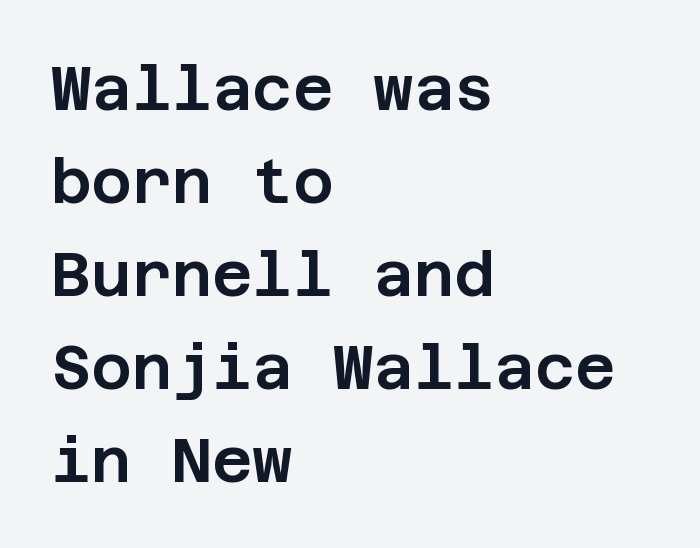
Q: Is the text italic (slanted)? A: No, it is upright.
Q: Is the typeface a serif or a sans-serif typeface? A: Sans-serif.
Q: Is the text underlined? A: No.
Q: How is the paragraph aligned? A: Left-aligned.
Q: Is the spacing between letters normal or unusually wide? A: Normal.
Q: Is the spacing between lines tight, normal or loose? A: Normal.
Q: Width (condensed, normal, or wide)? A: Normal.
Q: Stroke contrast? A: Low.
Q: x-height? A: Large.
